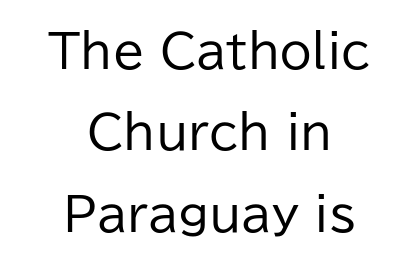
The image shows 46 px regular-weight sans-serif type, upright; set centered, line spacing 1.77x, normal letter spacing, not underlined; low stroke contrast and a medium x-height.
